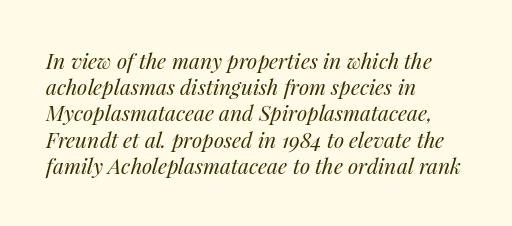
Q: Is the text bold? A: No.
Q: Is the text italic (slanted)? A: Yes, it leans right by about 14 degrees.
Q: Is the text underlined? A: No.
Q: How is the paragraph aligned? A: Left-aligned.
Q: Is the spacing between letters normal or unusually wide? A: Normal.
Q: Is the spacing between lines tight, normal or loose? A: Normal.
